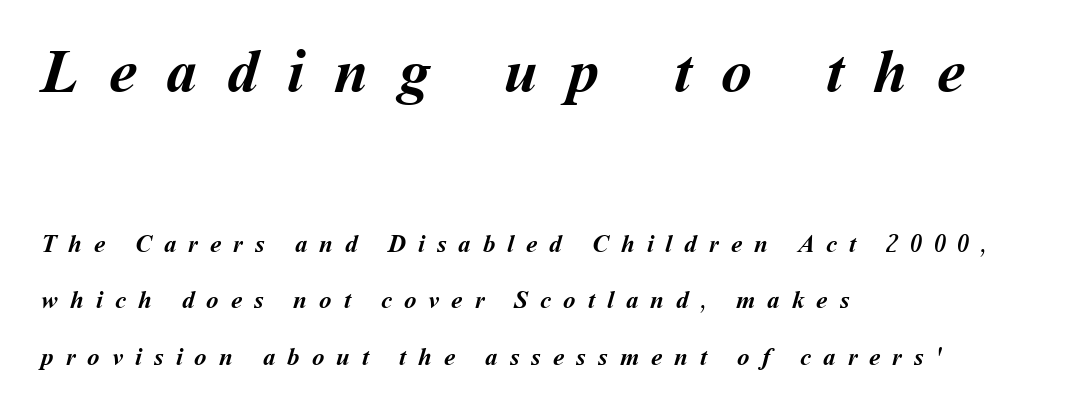
The image shows 62 px semibold type; set left-aligned, loose line spacing (2.26x), unusually wide letter spacing (+0.48 em), not underlined; the first (top) block is 2.48x larger; medium stroke contrast and a medium x-height.
